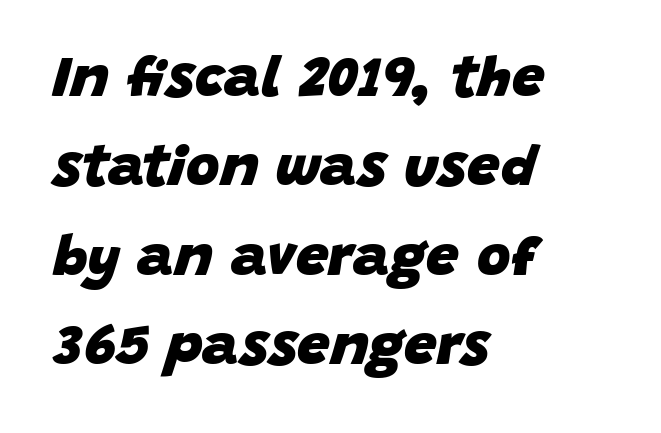
Q: Is the text bold? A: Yes.
Q: Is the text italic (slanted)? A: Yes, it leans right by about 15 degrees.
Q: Is the text underlined? A: No.
Q: How is the paragraph aligned? A: Left-aligned.
Q: Is the spacing between letters normal or unusually wide? A: Normal.
Q: Is the spacing between lines tight, normal or loose? A: Normal.
Q: Width (condensed, normal, or wide)? A: Normal.
Q: Stroke contrast? A: Low.
Q: x-height? A: Large.
Q: Monospaced? A: No.
